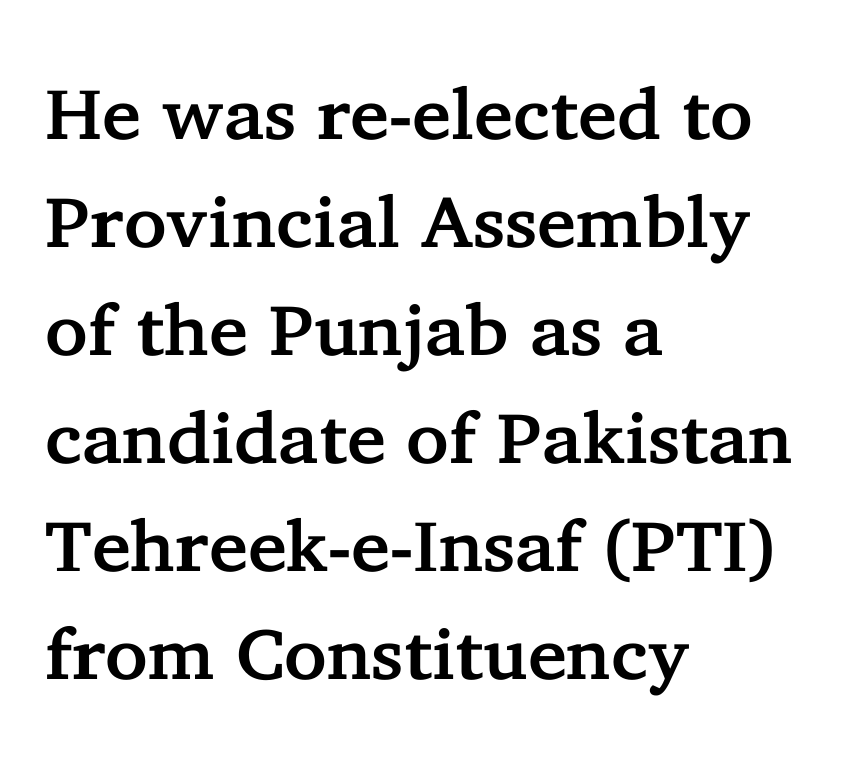
{"serif": "yes", "italic": "no", "width": "normal", "stroke_contrast": "low", "x_height": "medium", "monospaced": "no", "underline": "no", "align": "left", "line_spacing": "normal", "line_spacing_ratio": 1.5, "letter_spacing": "normal", "letter_spacing_em": 0.0, "glyph_px": 72}
